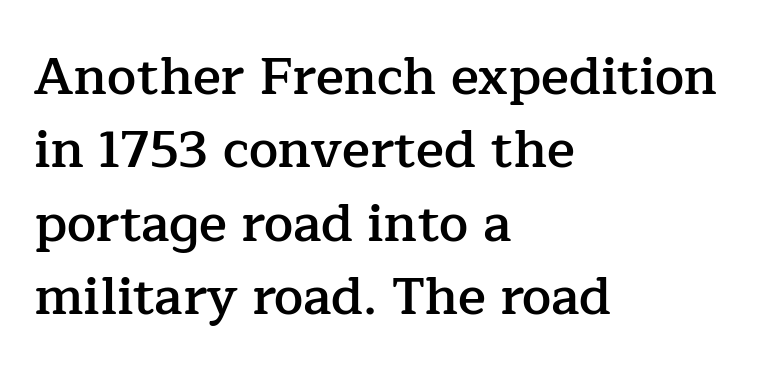
Each word holds together tightly as a unit, with standard inter-letter gaps. Plain, unruled lines of type. I'd call this a serif setting — the letters wear small feet. The letters advance in unequal steps, a hallmark of proportional type. Normally led — the rows are evenly, conventionally spaced. Reading down the block, your eye returns to a fixed left position each line.
